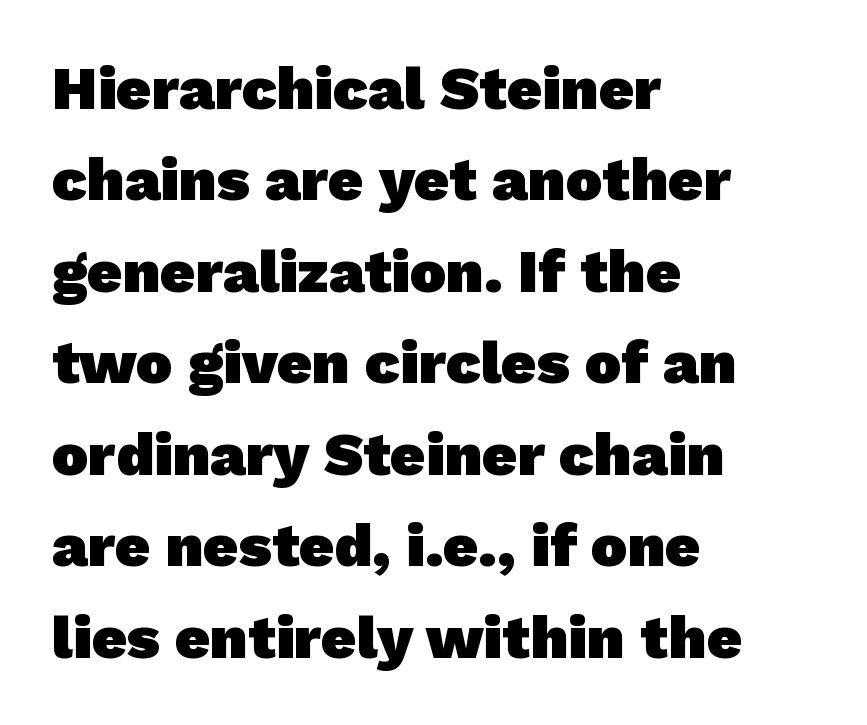
Lines of text with bare space underneath. Visually the block forms a straight wall on the left and a jagged coastline on the right. Unlike a traditional serif, this face leaves its strokes unadorned. Vertical spacing — default. The passage shown has conventional tracking throughout.
